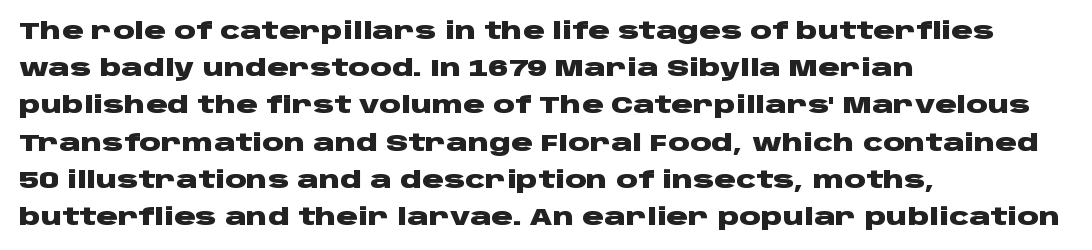
{"italic": "no", "bold": "yes", "underline": "no", "align": "left", "line_spacing": "normal", "line_spacing_ratio": 1.55, "letter_spacing": "normal", "letter_spacing_em": 0.0, "glyph_px": 24}
